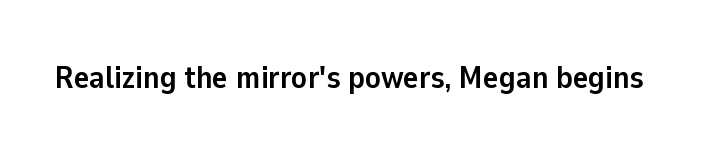
{"serif": "no", "italic": "no", "bold": "yes", "weight": "semibold", "width": "normal", "stroke_contrast": "low", "x_height": "medium", "monospaced": "no", "underline": "no", "letter_spacing": "normal", "letter_spacing_em": 0.0, "glyph_px": 32}
